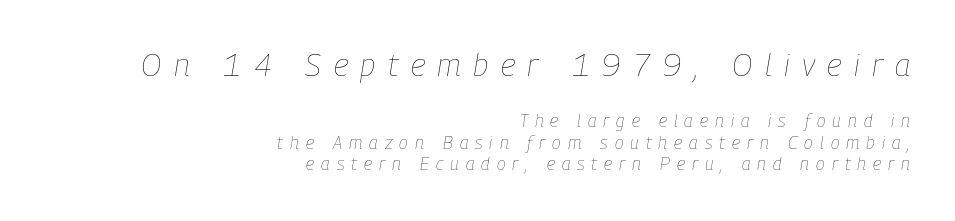
The image shows 32 px thin, condensed type, italic (leaning right); set right-aligned, line spacing 1.2x, unusually wide letter spacing (+0.39 em), not underlined; the first (top) block is 1.78x larger; low stroke contrast and a medium x-height.
